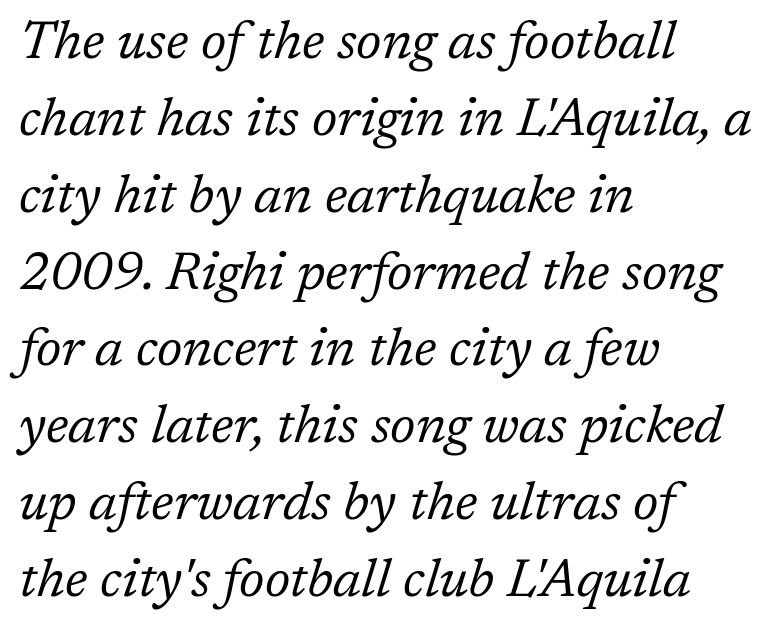
Q: Is the text bold? A: No.
Q: Is the text italic (slanted)? A: Yes, it leans right by about 17 degrees.
Q: Is the typeface a serif or a sans-serif typeface? A: Serif.
Q: Is the text underlined? A: No.
Q: How is the paragraph aligned? A: Left-aligned.
Q: Is the spacing between letters normal or unusually wide? A: Normal.
Q: Is the spacing between lines tight, normal or loose? A: Normal.
Q: Width (condensed, normal, or wide)? A: Normal.
Q: Stroke contrast? A: Low.
Q: x-height? A: Medium.
Q: Monospaced? A: No.
